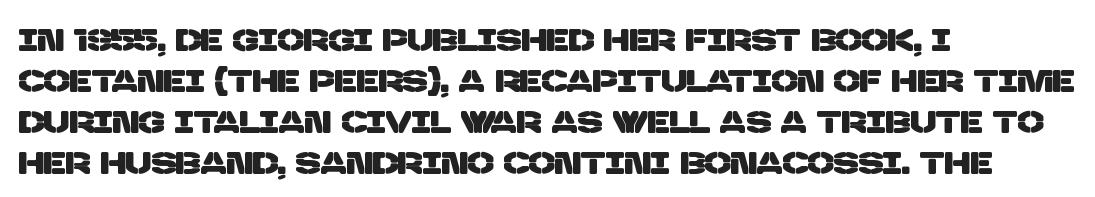
Q: Is the typeface a serif or a sans-serif typeface? A: Sans-serif.
Q: Is the text underlined? A: No.
Q: How is the paragraph aligned? A: Left-aligned.
Q: Is the spacing between letters normal or unusually wide? A: Normal.
Q: Is the spacing between lines tight, normal or loose? A: Normal.
Q: Width (condensed, normal, or wide)? A: Normal.
Q: Stroke contrast? A: Low.
Q: x-height? A: Large.
Q: Monospaced? A: No.
